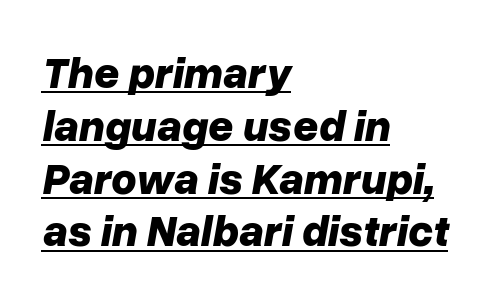
The image shows 44 px bold type, italic (leaning right); set left-aligned, line spacing 1.2x, normal letter spacing, underlined; low stroke contrast and a medium x-height.
